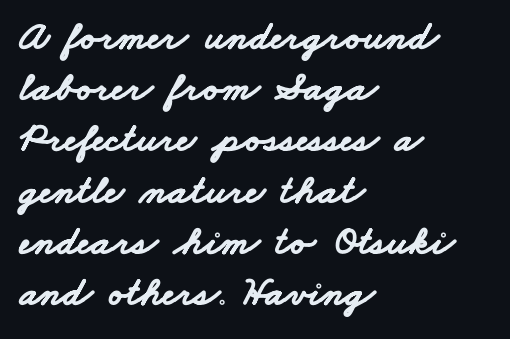
Q: Is the text bold? A: Yes.
Q: Is the typeface a serif or a sans-serif typeface? A: Sans-serif.
Q: Is the text underlined? A: No.
Q: How is the paragraph aligned? A: Left-aligned.
Q: Is the spacing between letters normal or unusually wide? A: Normal.
Q: Is the spacing between lines tight, normal or loose? A: Normal.
Q: Width (condensed, normal, or wide)? A: Wide.
Q: Stroke contrast? A: Low.
Q: x-height? A: Small.
Q: Monospaced? A: No.
